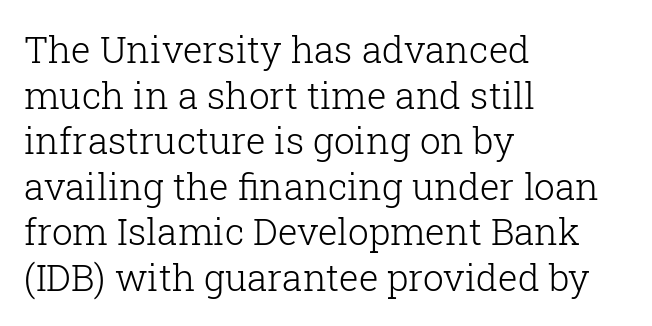
The image shows 37 px light serif type, upright; set left-aligned, line spacing 1.23x, normal letter spacing, not underlined; low stroke contrast and a medium x-height.
